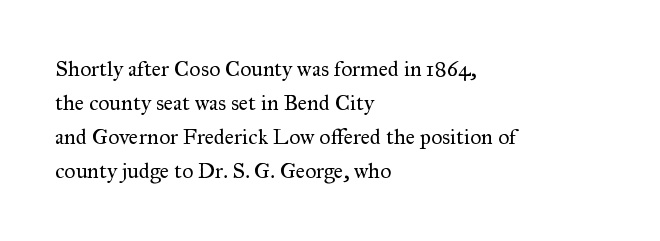
Caption: multi-line text, flush left, ragged right. Rendered with straight, roman letterforms. Beneath every word, the page is bare. Weight: not bold — regular or lighter. Nobody touched the tracking dial on this one. Vertically, the passage feels balanced, rows spaced as you'd expect.
